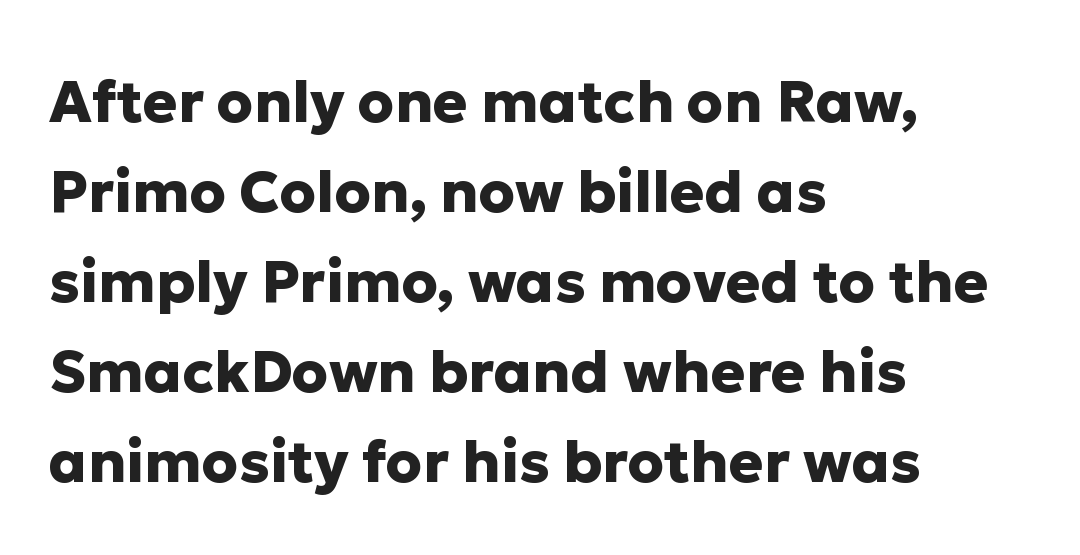
The image shows 58 px heavy sans-serif type, upright; set left-aligned, normal line spacing (1.55x), normal letter spacing, not underlined; low stroke contrast and a medium x-height.
